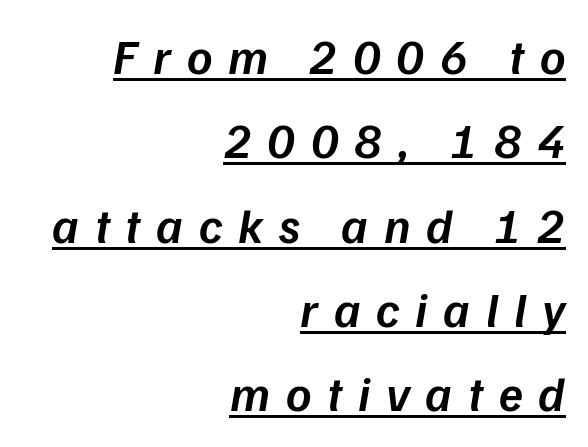
A fair bit of extra ink — the face is semibold, not bold. Is the letter spacing exaggerated? Yes — the characters are pushed far apart. The lines are quadded right. Spacing verdict: proportional, widths tailored to each character. Rendered with sloped, italic letterforms. The glyphs are accompanied by a horizontal stroke just below them.
